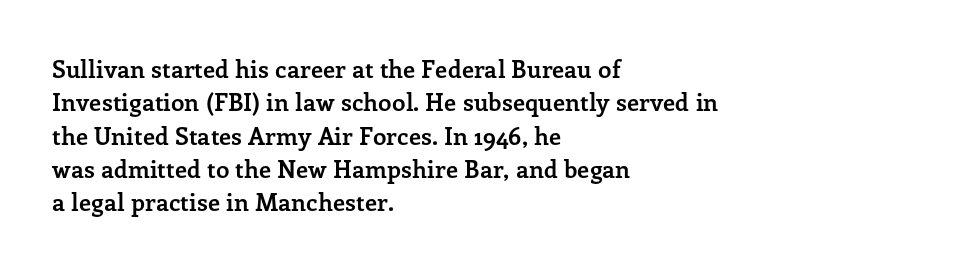
Q: Is the text bold? A: Yes.
Q: Is the text italic (slanted)? A: No, it is upright.
Q: Is the text underlined? A: No.
Q: How is the paragraph aligned? A: Left-aligned.
Q: Is the spacing between letters normal or unusually wide? A: Normal.
Q: Is the spacing between lines tight, normal or loose? A: Normal.
